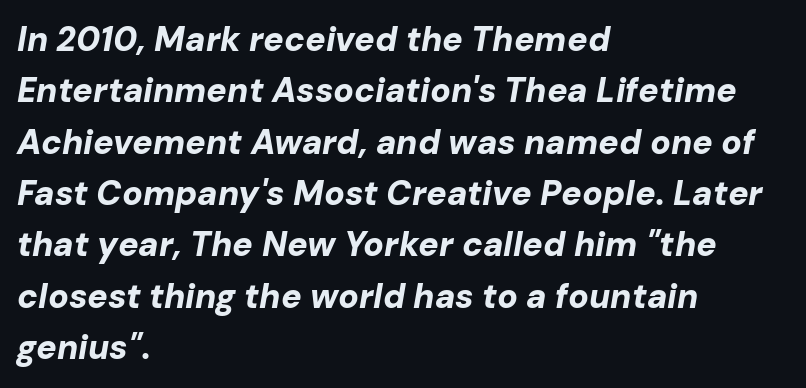
Honestly, the row spacing looks completely unremarkable. In terms of posture, this sample is oblique. Strong, thick strokes mark this as bold type. A typesetter would call this proportional, since set widths differ per character.
